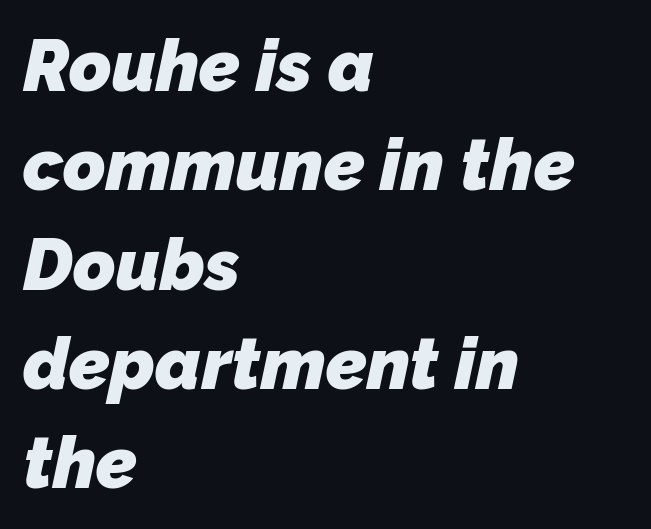
If you measured baseline to baseline, you'd find a middling distance. Tracking value appears to be zero — textbook default spacing. Check under the words: just untouched page. Grotesque or geometric, the face here clearly has no serifs. Character widths vary here, with narrow letters taking less room than wide ones.
